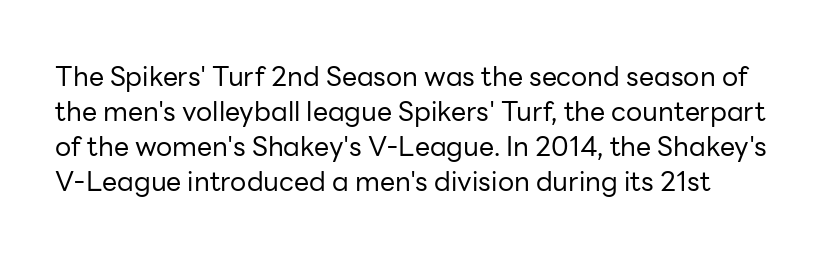
{"italic": "no", "bold": "no", "underline": "no", "line_spacing": "normal", "line_spacing_ratio": 1.3, "letter_spacing": "normal", "letter_spacing_em": 0.0, "glyph_px": 27}
